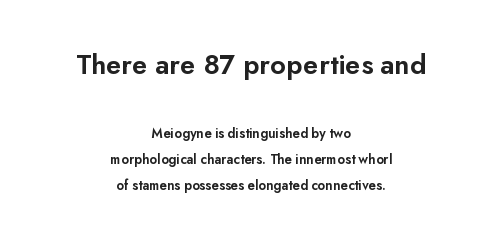
Q: Is the text bold? A: Semi-bold.
Q: Is the text italic (slanted)? A: No, it is upright.
Q: Is the typeface a serif or a sans-serif typeface? A: Sans-serif.
Q: Is the text underlined? A: No.
Q: How is the paragraph aligned? A: Centered.
Q: Is the spacing between letters normal or unusually wide? A: Normal.
Q: Which block of text is set in a larger size, the first (top) or the second (bottom)? A: The first (top) one.
Q: Width (condensed, normal, or wide)? A: Normal.
Q: Stroke contrast? A: Low.
Q: x-height? A: Small.
Q: Monospaced? A: No.
